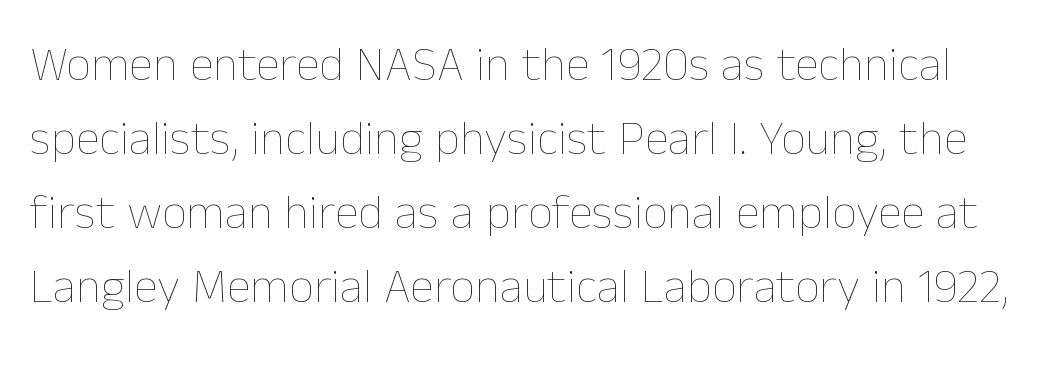
Q: Is the text bold? A: No.
Q: Is the text italic (slanted)? A: No, it is upright.
Q: Is the text underlined? A: No.
Q: Is the spacing between letters normal or unusually wide? A: Normal.
Q: Is the spacing between lines tight, normal or loose? A: Normal.
Q: Width (condensed, normal, or wide)? A: Normal.
Q: Stroke contrast? A: Low.
Q: x-height? A: Medium.
Q: Monospaced? A: No.
